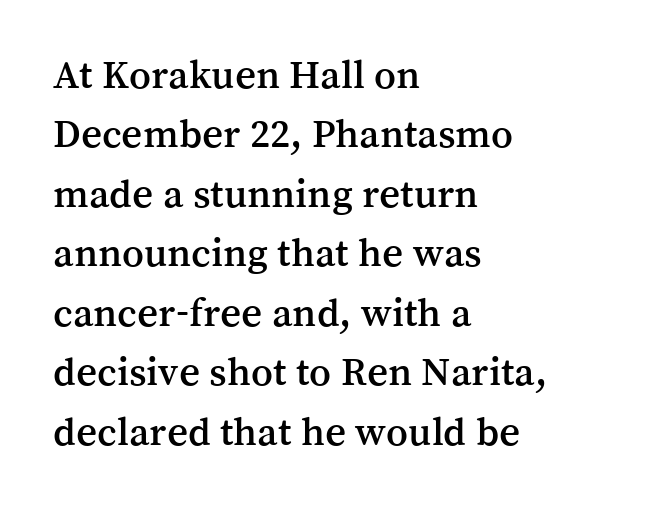
Q: Is the text italic (slanted)? A: No, it is upright.
Q: Is the typeface a serif or a sans-serif typeface? A: Serif.
Q: Is the text underlined? A: No.
Q: How is the paragraph aligned? A: Left-aligned.
Q: Is the spacing between letters normal or unusually wide? A: Normal.
Q: Is the spacing between lines tight, normal or loose? A: Normal.
Q: Width (condensed, normal, or wide)? A: Normal.
Q: Stroke contrast? A: Medium.
Q: x-height? A: Medium.
Q: Monospaced? A: No.
